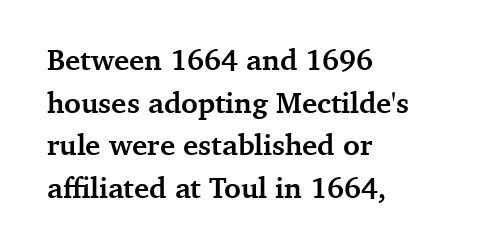
Q: Is the text bold? A: Yes.
Q: Is the text italic (slanted)? A: No, it is upright.
Q: Is the typeface a serif or a sans-serif typeface? A: Serif.
Q: Is the text underlined? A: No.
Q: How is the paragraph aligned? A: Left-aligned.
Q: Is the spacing between letters normal or unusually wide? A: Normal.
Q: Is the spacing between lines tight, normal or loose? A: Normal.
Q: Width (condensed, normal, or wide)? A: Normal.
Q: Stroke contrast? A: Medium.
Q: x-height? A: Medium.
Q: Monospaced? A: No.
